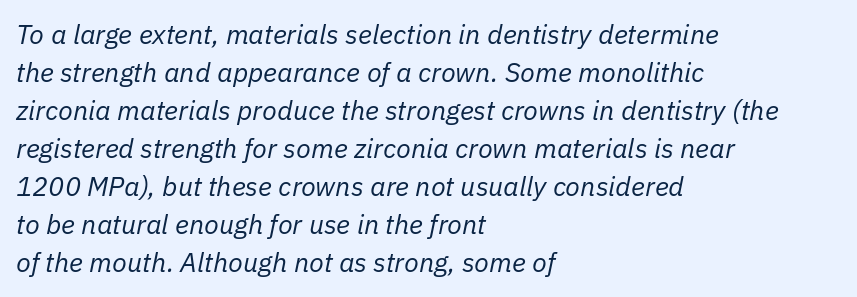
{"italic": "yes", "lean": "right", "slant_degrees": 11, "bold": "no", "underline": "no", "align": "left", "line_spacing": "normal", "line_spacing_ratio": 1.41, "letter_spacing": "normal", "letter_spacing_em": 0.0, "glyph_px": 27}
